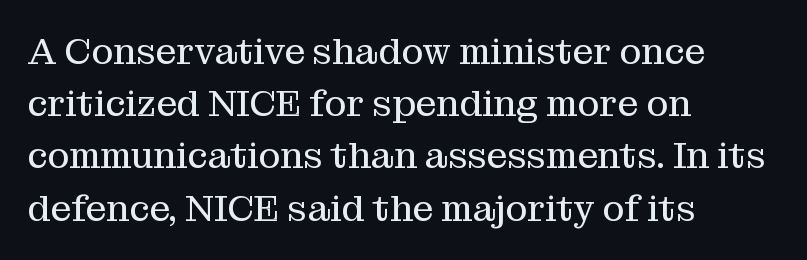
Q: Is the text bold? A: No.
Q: Is the text italic (slanted)? A: No, it is upright.
Q: Is the typeface a serif or a sans-serif typeface? A: Serif.
Q: Is the text underlined? A: No.
Q: How is the paragraph aligned? A: Left-aligned.
Q: Is the spacing between letters normal or unusually wide? A: Normal.
Q: Is the spacing between lines tight, normal or loose? A: Normal.
Q: Width (condensed, normal, or wide)? A: Normal.
Q: Stroke contrast? A: Medium.
Q: x-height? A: Medium.
Q: Monospaced? A: No.
